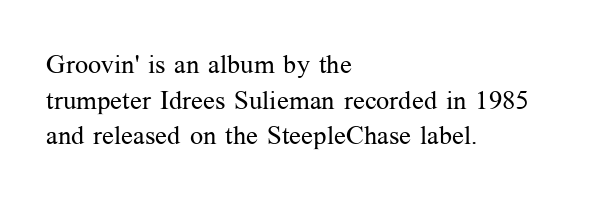
The line texture is even and compact thanks to regular tracking. Honestly, the row spacing looks completely unremarkable. Every row of glyphs begins at an identical x-position on the left. The letters stand straight up with perfectly vertical stems. Stroke thickness stays within the range of a standard reading face or lighter. Unmarked baselines from the first word to the last.
